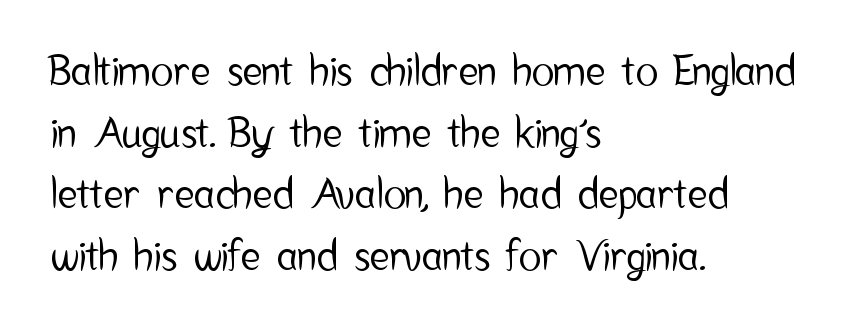
Q: Is the text italic (slanted)? A: No, it is upright.
Q: Is the typeface a serif or a sans-serif typeface? A: Sans-serif.
Q: Is the text underlined? A: No.
Q: How is the paragraph aligned? A: Left-aligned.
Q: Is the spacing between letters normal or unusually wide? A: Normal.
Q: Is the spacing between lines tight, normal or loose? A: Normal.
Q: Width (condensed, normal, or wide)? A: Condensed.
Q: Stroke contrast? A: Low.
Q: x-height? A: Medium.
Q: Monospaced? A: No.
